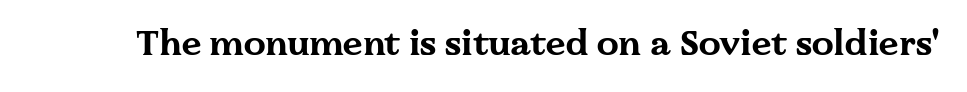
{"serif": "yes", "italic": "no", "bold": "yes", "weight": "bold", "width": "wide", "stroke_contrast": "medium", "x_height": "medium", "monospaced": "no", "underline": "no", "letter_spacing": "normal", "letter_spacing_em": 0.0, "glyph_px": 35}
